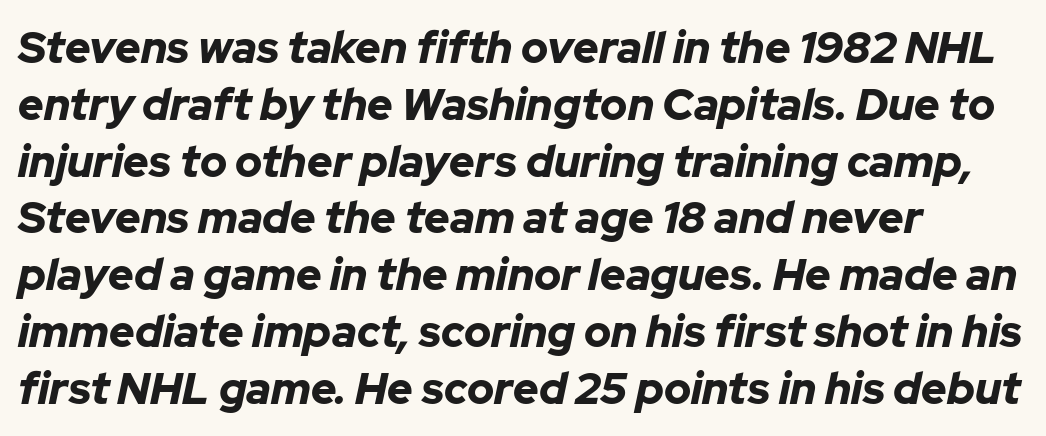
Q: Is the text bold? A: Yes.
Q: Is the text italic (slanted)? A: Yes, it leans right by about 12 degrees.
Q: Is the text underlined? A: No.
Q: How is the paragraph aligned? A: Left-aligned.
Q: Is the spacing between letters normal or unusually wide? A: Normal.
Q: Is the spacing between lines tight, normal or loose? A: Normal.
Q: Width (condensed, normal, or wide)? A: Normal.
Q: Stroke contrast? A: Low.
Q: x-height? A: Medium.
Q: Monospaced? A: No.
